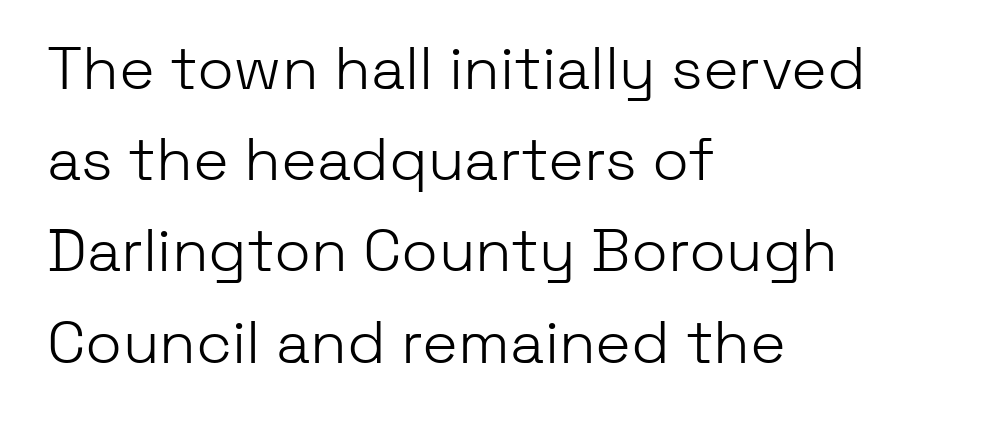
The specimen omits any rule beneath the text block's lines. Notice how the passage keeps a crisp vertical edge on the left only. To sum up the face: it is a sans, with no serifs. The tracking reads as untouched default to a designer's eye. Nope, not italic — everything's standing straight.
